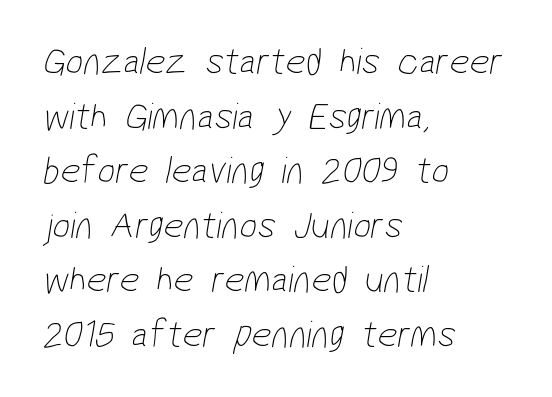
Each letter keeps its own natural width here, so spacing adapts to shape. The space beneath each line is pristine and unruled. The passage shown is typeset with a sans-serif family. This rendering uses left alignment, leaving the right contour irregular.
